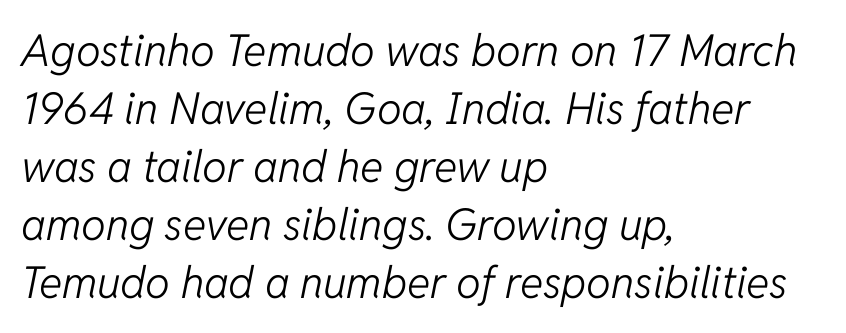
{"italic": "yes", "lean": "right", "slant_degrees": 11, "bold": "no", "weight": "light", "width": "normal", "stroke_contrast": "low", "x_height": "medium", "monospaced": "no", "underline": "no", "align": "left", "line_spacing": "normal", "line_spacing_ratio": 1.32, "letter_spacing": "normal", "letter_spacing_em": 0.0, "glyph_px": 44}
